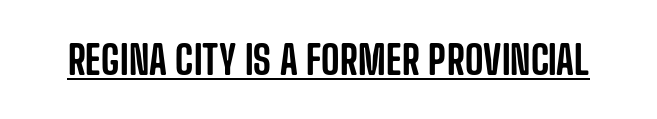
Here the designer chose a conventional face with non-uniform glyph widths. Tracking value appears to be zero — textbook default spacing. Typographically, this falls in the sans-serif category. Emphasis is given by a line drawn under the lettering.
